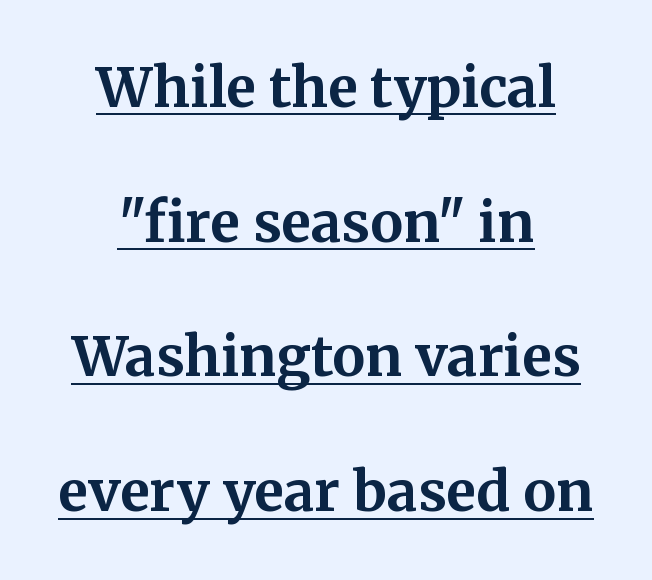
The image shows 55 px bold serif type, upright; set centered, loose line spacing (2.45x), normal letter spacing, underlined; medium stroke contrast and a medium x-height.
